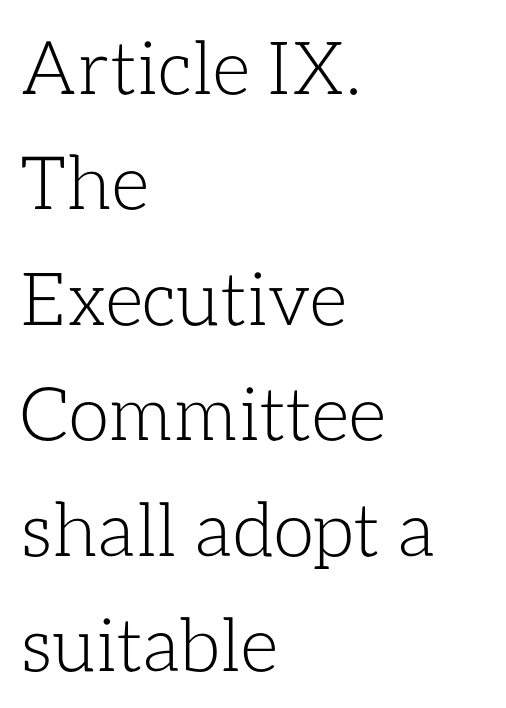
{"italic": "no", "bold": "no", "weight": "light", "width": "normal", "stroke_contrast": "low", "x_height": "medium", "monospaced": "no", "underline": "no", "align": "left", "line_spacing": "normal", "line_spacing_ratio": 1.56, "letter_spacing": "normal", "letter_spacing_em": 0.0, "glyph_px": 74}
